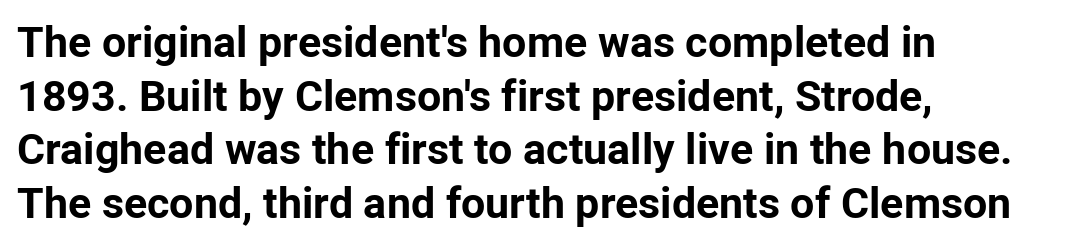
{"serif": "no", "italic": "no", "bold": "yes", "weight": "bold", "width": "normal", "stroke_contrast": "low", "x_height": "medium", "monospaced": "no", "underline": "no", "align": "left", "line_spacing": "normal", "line_spacing_ratio": 1.25, "letter_spacing": "normal", "letter_spacing_em": 0.0, "glyph_px": 43}
